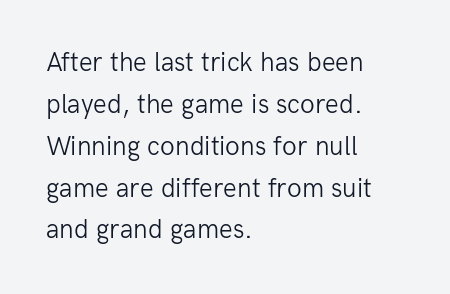
Anything drawn beneath the words? Only blank space. Each word holds together tightly as a unit, with standard inter-letter gaps. Each stroke keeps to a modest, everyday thickness or less. Normally led — the rows are evenly, conventionally spaced. In CSS terms this would be text-align: left. Does the lettering tilt? It doesn't — this is upright.
